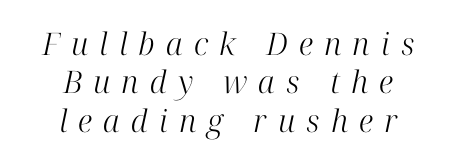
{"serif": "yes", "italic": "yes", "lean": "right", "slant_degrees": 12, "bold": "no", "weight": "light", "width": "normal", "stroke_contrast": "high", "x_height": "medium", "monospaced": "no", "underline": "no", "align": "center", "line_spacing_ratio": 1.24, "letter_spacing": "wide", "letter_spacing_em": 0.36, "glyph_px": 31}
